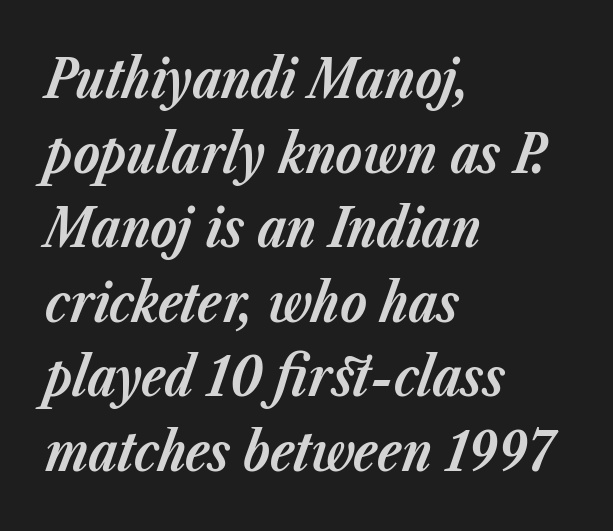
A bare baseline throughout the passage. Here the glyphs are tracked normally, forming tight word shapes. The designer left line spacing at the default. Rendered with sloped, italic letterforms. One-word summary of the alignment: left. Weight check: bold — yes, fully.
